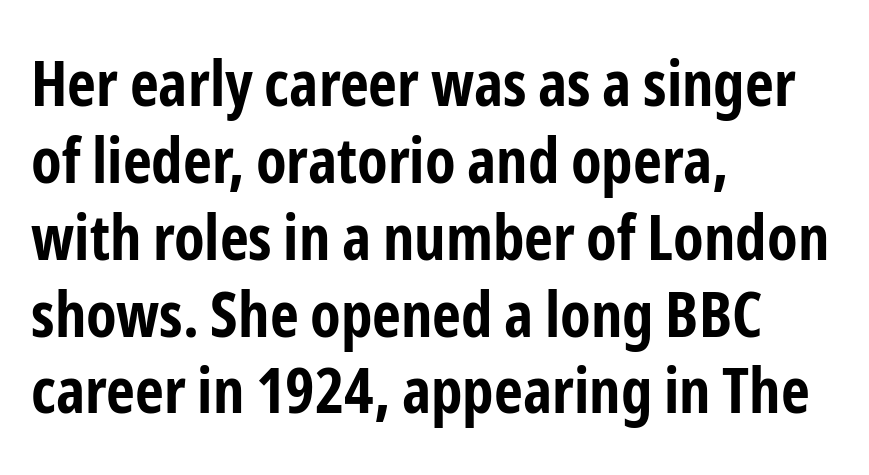
{"serif": "no", "italic": "no", "bold": "yes", "weight": "bold", "width": "condensed", "stroke_contrast": "low", "x_height": "medium", "monospaced": "no", "underline": "no", "align": "left", "line_spacing_ratio": 1.22, "letter_spacing": "normal", "letter_spacing_em": 0.0, "glyph_px": 63}
